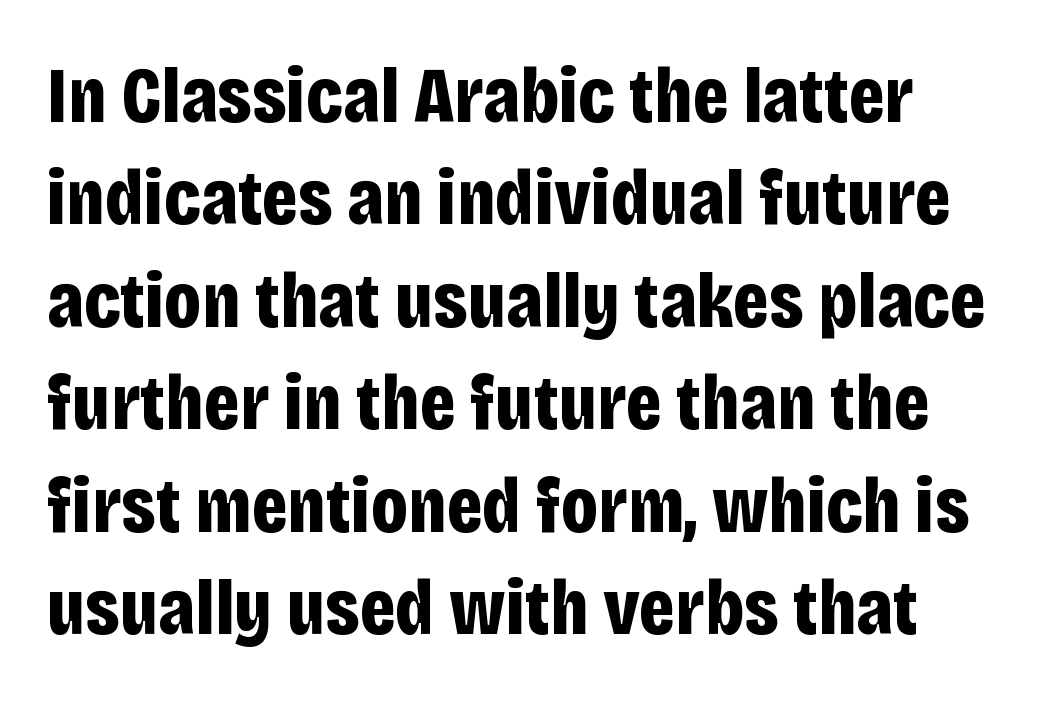
The image shows 80 px bold, condensed sans-serif type, upright; set normal line spacing (1.28x), normal letter spacing, not underlined; low stroke contrast and a large x-height.
